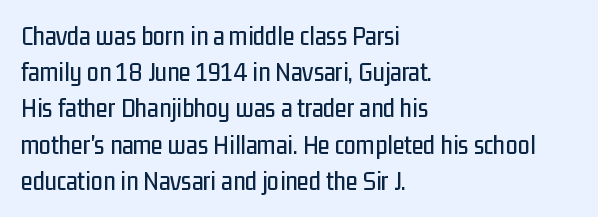
The image shows 27 px text type, upright; set left-aligned, normal line spacing (1.34x), normal letter spacing, not underlined.
